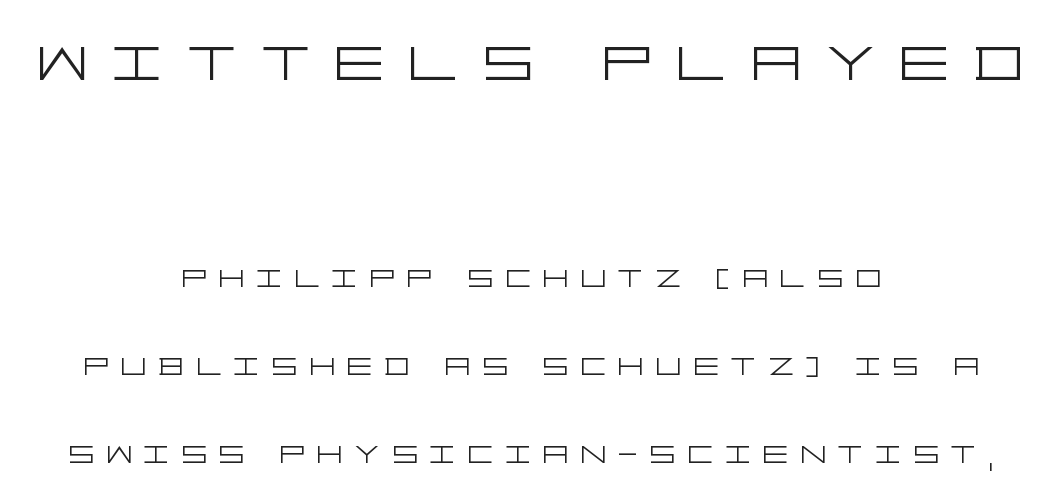
Q: Is the text bold? A: No.
Q: Is the text italic (slanted)? A: No, it is upright.
Q: Is the typeface a serif or a sans-serif typeface? A: Sans-serif.
Q: Is the text underlined? A: No.
Q: How is the paragraph aligned? A: Centered.
Q: Is the spacing between letters normal or unusually wide? A: Unusually wide.
Q: Is the spacing between lines tight, normal or loose? A: Loose.
Q: Which block of text is set in a larger size, the first (top) or the second (bottom)? A: The first (top) one.
Q: Width (condensed, normal, or wide)? A: Wide.
Q: Stroke contrast? A: Low.
Q: x-height? A: Large.
